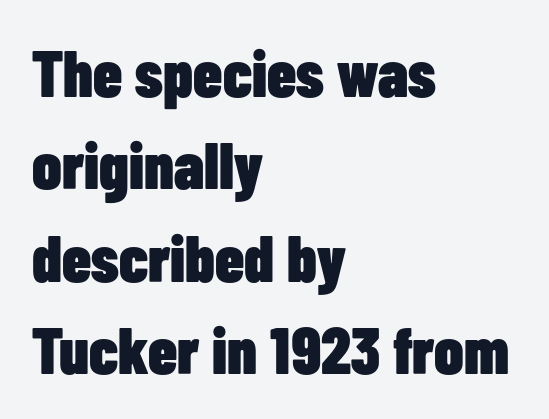
The image shows 65 px heavy, condensed sans-serif type, upright; set left-aligned, normal line spacing (1.42x), normal letter spacing, not underlined; low stroke contrast and a medium x-height.
